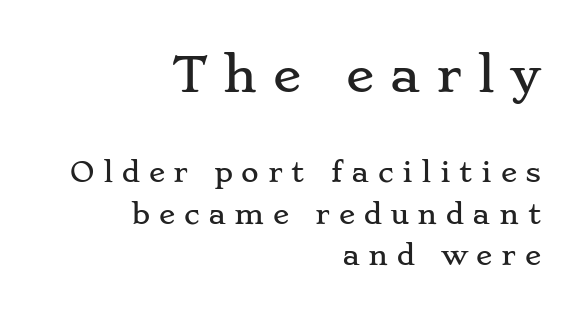
The image shows 47 px wide serif type, upright; set right-aligned, normal line spacing (1.54x), unusually wide letter spacing (+0.32 em), not underlined; the first (top) block is 1.74x larger; low stroke contrast and a small x-height.
